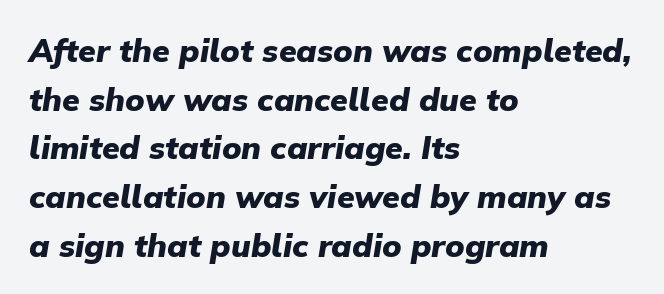
{"italic": "yes", "lean": "right", "slant_degrees": 9, "bold": "yes", "weight": "heavy", "width": "normal", "stroke_contrast": "low", "x_height": "medium", "monospaced": "no", "underline": "no", "align": "left", "line_spacing": "normal", "line_spacing_ratio": 1.52, "letter_spacing": "normal", "letter_spacing_em": 0.0, "glyph_px": 32}
